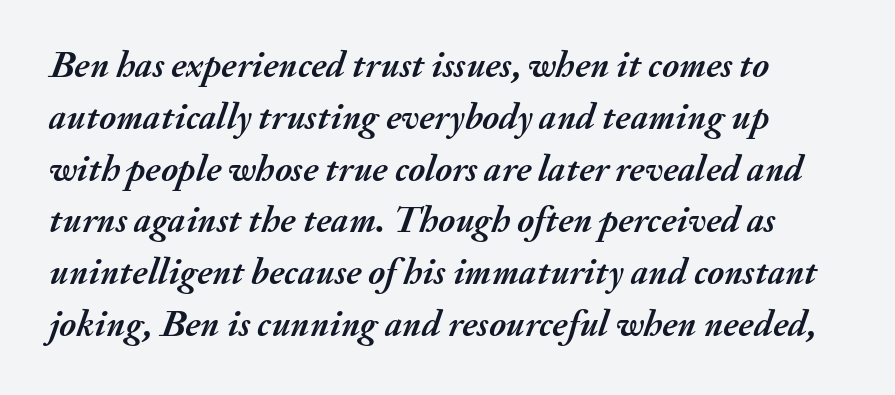
Do the characters align in a grid? No, the font is proportional. The glyphs are unaccompanied by any horizontal stroke below them. Does the leading feel generous? No, just average. This sample uses plain, unmodified letter spacing.
